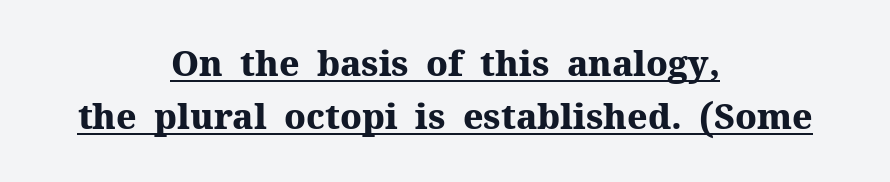
The image shows 35 px heavy serif type, upright; set centered, normal line spacing (1.52x), normal letter spacing, underlined; medium stroke contrast and a medium x-height.
